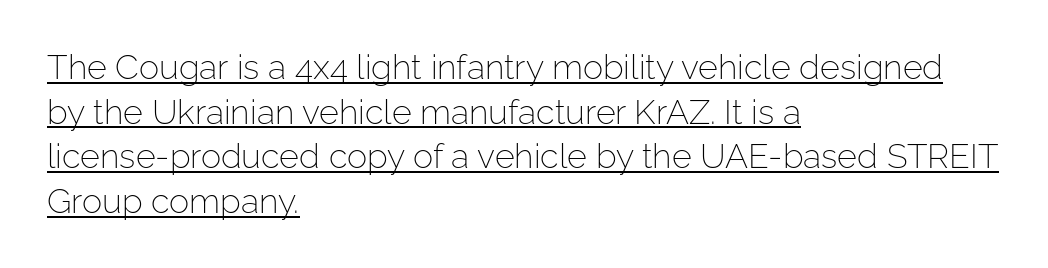
Inter-character spacing is left at the font's built-in metrics. Character widths vary here, with narrow letters taking less room than wide ones. Baseline-to-baseline distance is the conventional proportion of letter height. Which margin do the lines hug? The left one — the right edge is uneven.
